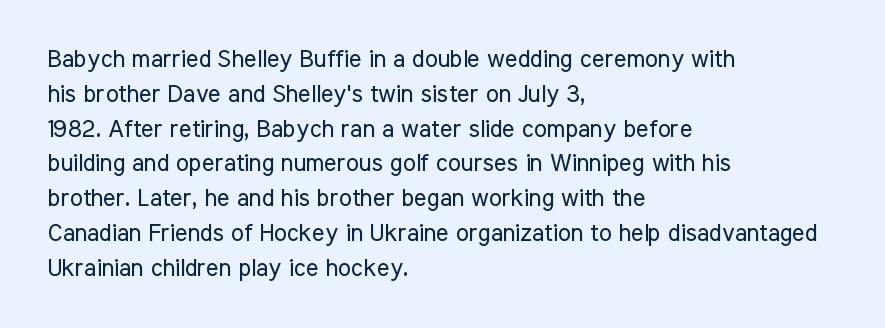
{"italic": "no", "bold": "no", "underline": "no", "align": "left", "line_spacing": "normal", "line_spacing_ratio": 1.45, "letter_spacing": "normal", "letter_spacing_em": 0.0, "glyph_px": 24}
